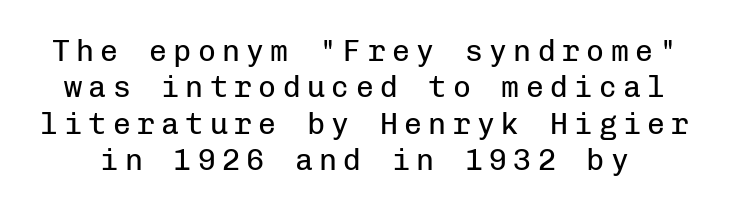
Type without underlining. Is this a sans? Yes — the strokes have no serifs. A typesetter would call this monospace, since all characters share one set width. The weight tops out at a normal text grade. Is the letter spacing exaggerated? Yes — the characters are pushed far apart. Ordinary non-slanted type is in use.
